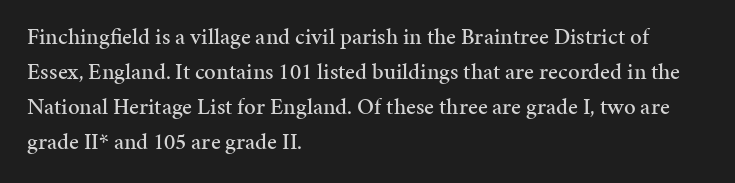
Left-aligned paragraph, ragged on the right. This sample uses an upright cut, with every glyph sitting square on the baseline. Only glyphs here, with clear space below each row. In terms of letterspacing, this is plain default setting. The line-height multiplier appears to be the usual default.
